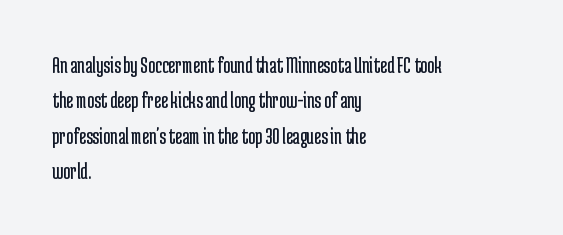
Tracking value appears to be zero — textbook default spacing. Posture: straight, roman, zero tilt. Leftover space on each line is placed entirely after the last word. This is not heavy type; no bold has been used.
